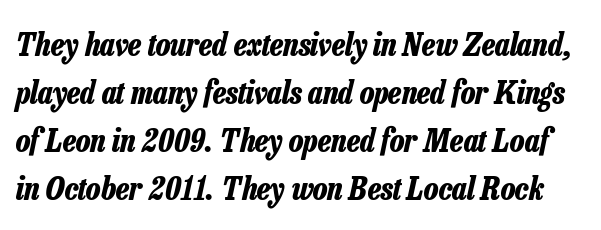
Q: Is the text bold? A: Yes.
Q: Is the text italic (slanted)? A: Yes, it leans right by about 13 degrees.
Q: Is the text underlined? A: No.
Q: Is the spacing between letters normal or unusually wide? A: Normal.
Q: Is the spacing between lines tight, normal or loose? A: Normal.
Q: Width (condensed, normal, or wide)? A: Condensed.
Q: Stroke contrast? A: Low.
Q: x-height? A: Medium.
Q: Monospaced? A: No.
